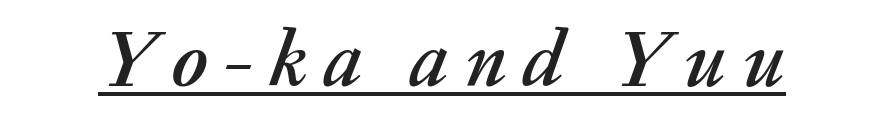
Q: Is the text italic (slanted)? A: Yes, it leans right by about 20 degrees.
Q: Is the text underlined? A: Yes.
Q: Is the spacing between letters normal or unusually wide? A: Unusually wide.
Q: Width (condensed, normal, or wide)? A: Normal.
Q: Stroke contrast? A: Medium.
Q: x-height? A: Medium.
Q: Monospaced? A: No.
